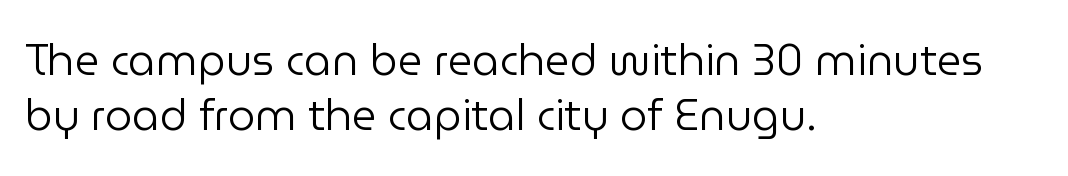
Think of a printed novel: that variable character pitch is what you see here. These lines are composed in type without serifs. Style check: upright. Words float on clear page, feet unadorned. The strokes carry an ordinary text weight at most.
